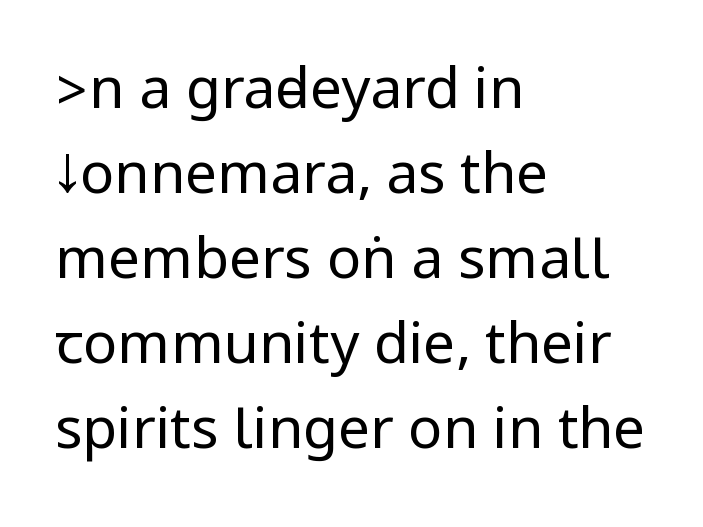
The image shows 57 px regular-weight, condensed sans-serif type, upright; set left-aligned, normal line spacing (1.49x), normal letter spacing, not underlined; low stroke contrast.
